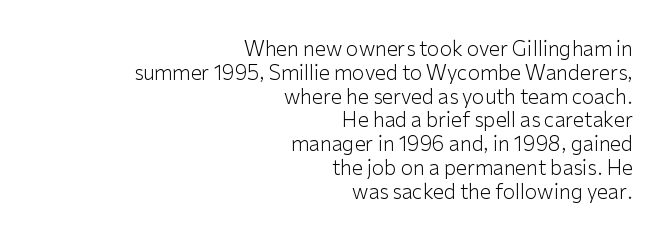
Q: Is the text bold? A: No.
Q: Is the text italic (slanted)? A: No, it is upright.
Q: Is the text underlined? A: No.
Q: How is the paragraph aligned? A: Right-aligned.
Q: Is the spacing between letters normal or unusually wide? A: Normal.
